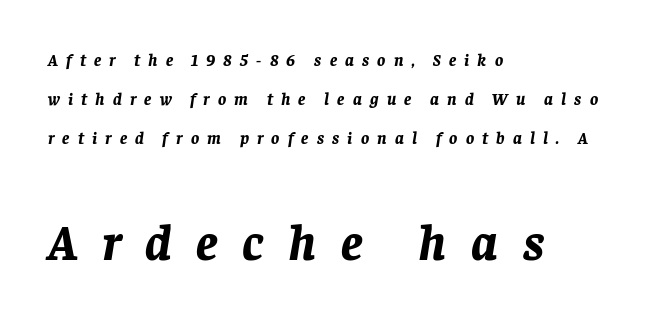
Q: Is the text bold? A: Yes.
Q: Is the text italic (slanted)? A: Yes, it leans right by about 8 degrees.
Q: Is the text underlined? A: No.
Q: How is the paragraph aligned? A: Left-aligned.
Q: Is the spacing between letters normal or unusually wide? A: Unusually wide.
Q: Is the spacing between lines tight, normal or loose? A: Loose.
Q: Which block of text is set in a larger size, the first (top) or the second (bottom)? A: The second (bottom) one.
Q: Width (condensed, normal, or wide)? A: Normal.
Q: Stroke contrast? A: Low.
Q: x-height? A: Large.
Q: Monospaced? A: No.
